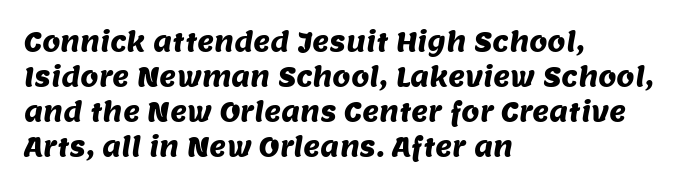
Q: Is the text underlined? A: No.
Q: How is the paragraph aligned? A: Left-aligned.
Q: Is the spacing between letters normal or unusually wide? A: Normal.
Q: Is the spacing between lines tight, normal or loose? A: Normal.
